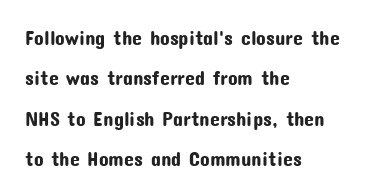
{"italic": "no", "underline": "no", "align": "left", "line_spacing": "loose", "line_spacing_ratio": 2.02, "letter_spacing": "normal", "letter_spacing_em": 0.0, "glyph_px": 20}
